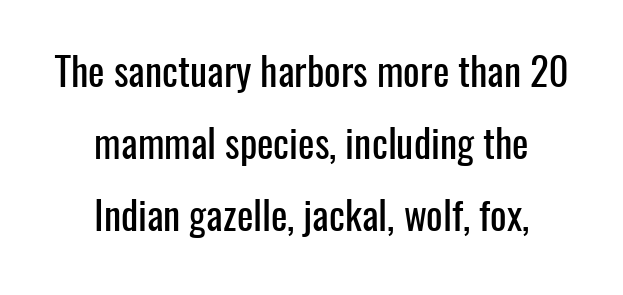
The image shows 39 px condensed sans-serif type, upright; set centered, line spacing 1.85x, normal letter spacing, not underlined; low stroke contrast and a medium x-height.
